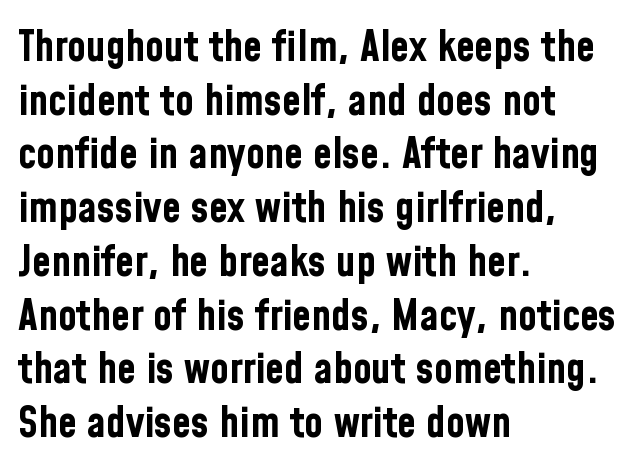
Short note: letters normally spaced. Leading: standard. Honestly, there is no underline to notice here at all. Note the varied advance widths — an 'i' is clearly narrower than an 'm'.
